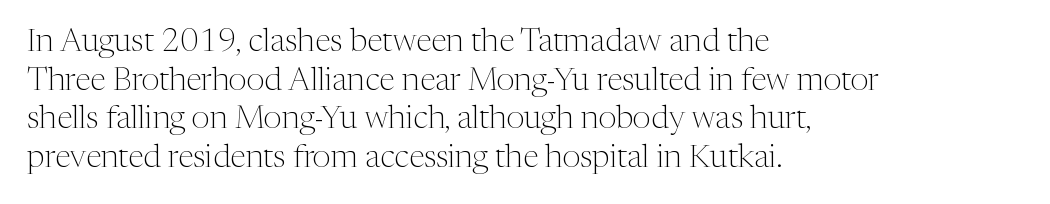
Heaviness? Minimal to ordinary, like unemphasized prose. These lines are composed in type with serifs. Do the characters align in a grid? No, the font is proportional. These lines stack with their left ends in a neat column. Spacing between characters is what you'd get straight out of the box. The gap between lines stays unmarked.
